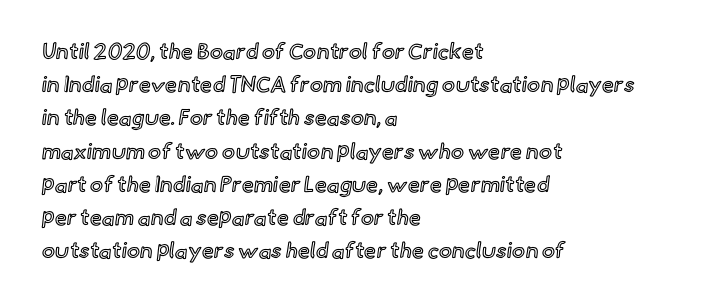
Q: Is the text italic (slanted)? A: Yes.
Q: Is the text underlined? A: No.
Q: How is the paragraph aligned? A: Left-aligned.
Q: Is the spacing between letters normal or unusually wide? A: Normal.
Q: Is the spacing between lines tight, normal or loose? A: Normal.
